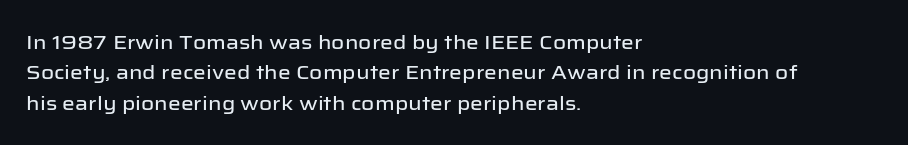
{"italic": "no", "underline": "no", "align": "left", "line_spacing": "normal", "line_spacing_ratio": 1.52, "letter_spacing": "normal", "letter_spacing_em": 0.0, "glyph_px": 20}
